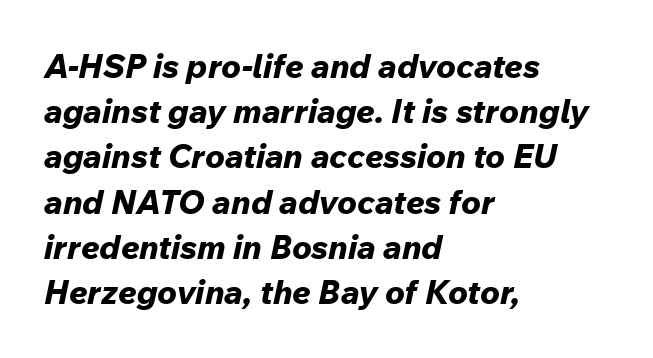
This sample has the flowing, uneven cadence of proportional lettering. All the whitespace from short lines collects on the right. Rule under the text: the space is simply empty. Tracking value appears to be zero — textbook default spacing. Characters are canted at an angle relative to the baseline's perpendicular. The passage shown is emphatically bold.
